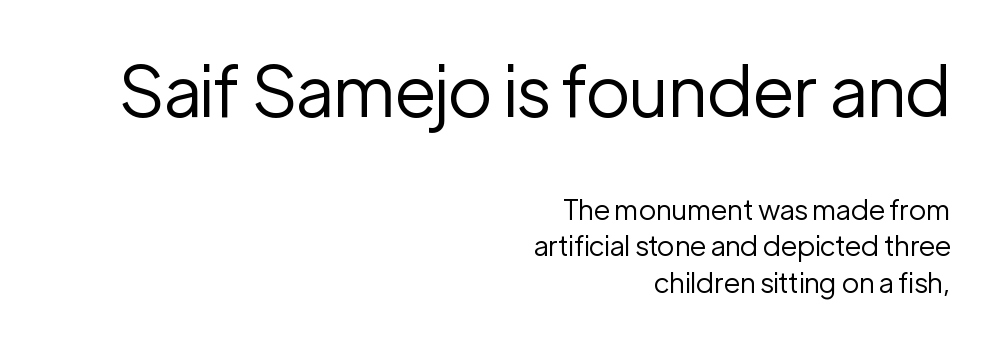
{"serif": "no", "italic": "no", "bold": "no", "weight": "regular", "width": "normal", "stroke_contrast": "low", "x_height": "medium", "monospaced": "no", "underline": "no", "align": "right", "line_spacing": "normal", "line_spacing_ratio": 1.31, "letter_spacing": "normal", "letter_spacing_em": 0.0, "larger_block": "first", "size_ratio": 2.54, "glyph_px": 71}
